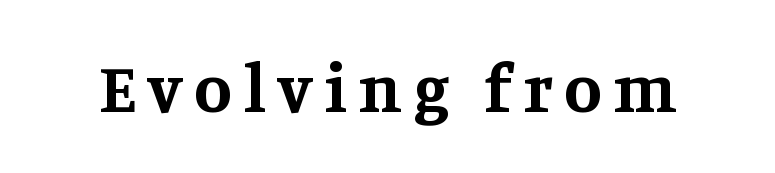
The image shows 69 px bold serif type, upright; set not underlined; medium stroke contrast and a large x-height.
